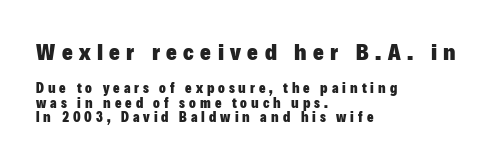
Q: Is the text bold? A: Yes.
Q: Is the text italic (slanted)? A: No, it is upright.
Q: Is the text underlined? A: No.
Q: How is the paragraph aligned? A: Left-aligned.
Q: Is the spacing between letters normal or unusually wide? A: Unusually wide.
Q: Is the spacing between lines tight, normal or loose? A: Tight.
Q: Which block of text is set in a larger size, the first (top) or the second (bottom)? A: The first (top) one.
